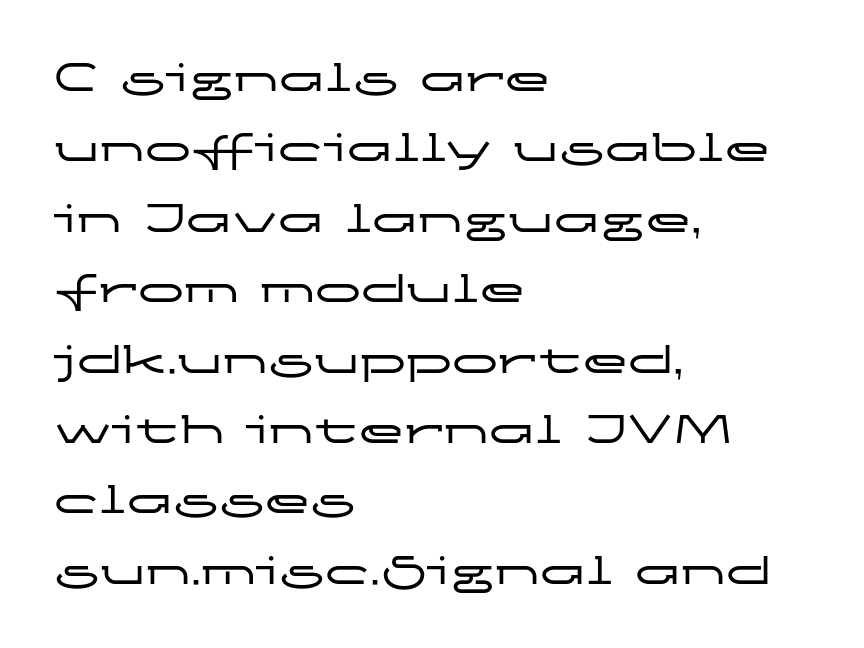
Varying glyph widths throughout — classic text-font behaviour. The specimen omits any rule beneath the text block's lines. The lines are quadded left. The leading is moderate, giving the passage an even texture. Is there any slant? The stems are plumb.
